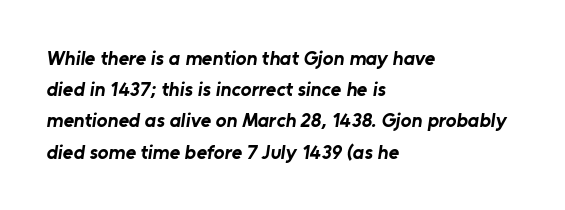
Left-aligned paragraph, ragged on the right. Is there much room between lines? A standard amount, neither cramped nor airy. Compared with typical body copy, the letter spacing here is the same. The sample has been set heavy, in full bold. Honestly, there is no underline to notice here at all.
